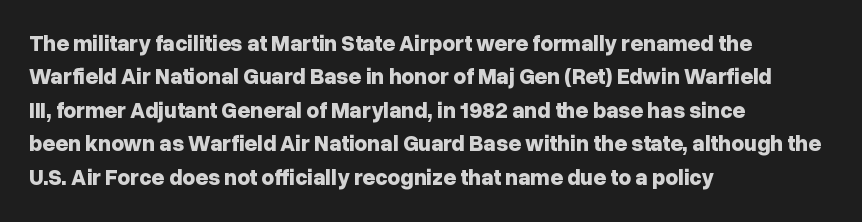
Q: Is the text bold? A: Yes.
Q: Is the text italic (slanted)? A: No, it is upright.
Q: Is the text underlined? A: No.
Q: How is the paragraph aligned? A: Left-aligned.
Q: Is the spacing between letters normal or unusually wide? A: Normal.
Q: Is the spacing between lines tight, normal or loose? A: Normal.
